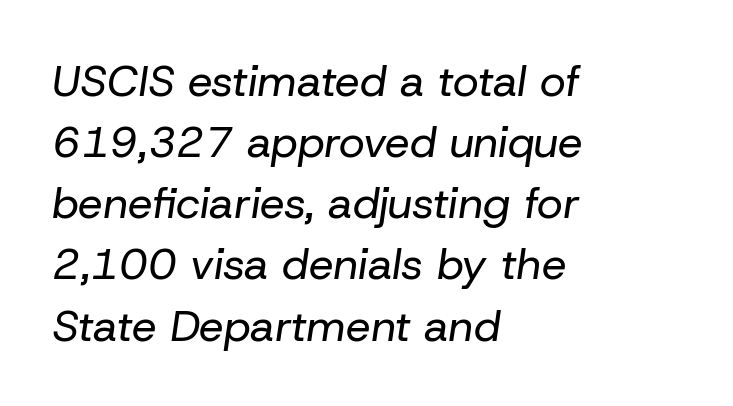
Q: Is the text bold? A: No.
Q: Is the text italic (slanted)? A: Yes, it leans right by about 8 degrees.
Q: Is the text underlined? A: No.
Q: How is the paragraph aligned? A: Left-aligned.
Q: Is the spacing between letters normal or unusually wide? A: Normal.
Q: Is the spacing between lines tight, normal or loose? A: Normal.
Q: Width (condensed, normal, or wide)? A: Normal.
Q: Stroke contrast? A: Low.
Q: x-height? A: Medium.
Q: Monospaced? A: No.
